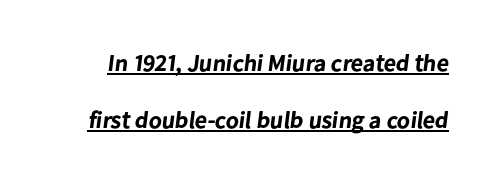
Q: Is the text bold? A: Yes.
Q: Is the text underlined? A: Yes.
Q: Is the spacing between letters normal or unusually wide? A: Normal.
Q: Is the spacing between lines tight, normal or loose? A: Loose.
